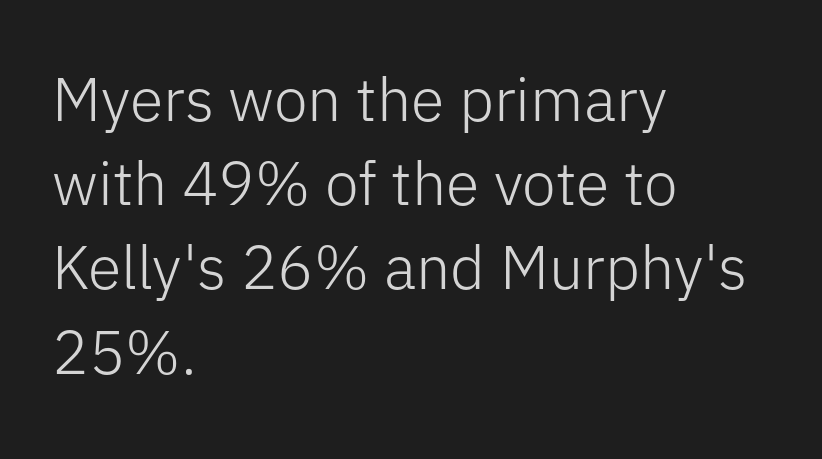
{"serif": "no", "italic": "no", "bold": "no", "weight": "light", "width": "normal", "stroke_contrast": "low", "x_height": "medium", "monospaced": "no", "underline": "no", "align": "left", "line_spacing": "normal", "line_spacing_ratio": 1.38, "letter_spacing": "normal", "letter_spacing_em": 0.0, "glyph_px": 61}
